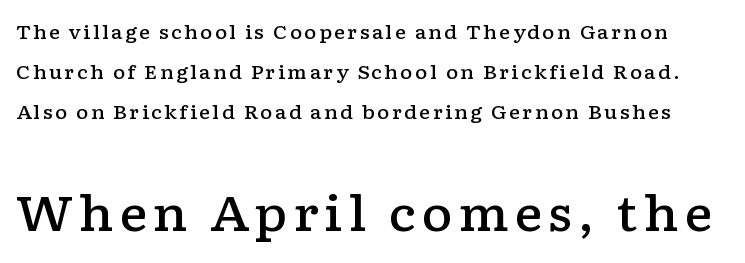
Q: Is the text bold? A: Semi-bold.
Q: Is the text italic (slanted)? A: No, it is upright.
Q: Is the typeface a serif or a sans-serif typeface? A: Serif.
Q: Is the text underlined? A: No.
Q: Is the spacing between lines tight, normal or loose? A: Loose.
Q: Which block of text is set in a larger size, the first (top) or the second (bottom)? A: The second (bottom) one.
Q: Width (condensed, normal, or wide)? A: Wide.
Q: Stroke contrast? A: Low.
Q: x-height? A: Medium.
Q: Monospaced? A: No.
